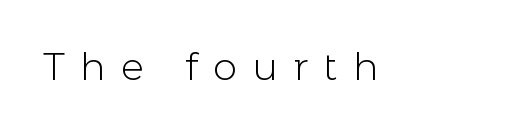
{"serif": "no", "italic": "no", "bold": "no", "weight": "light", "width": "normal", "x_height": "medium", "monospaced": "no", "underline": "no", "letter_spacing": "wide", "letter_spacing_em": 0.41, "glyph_px": 38}
